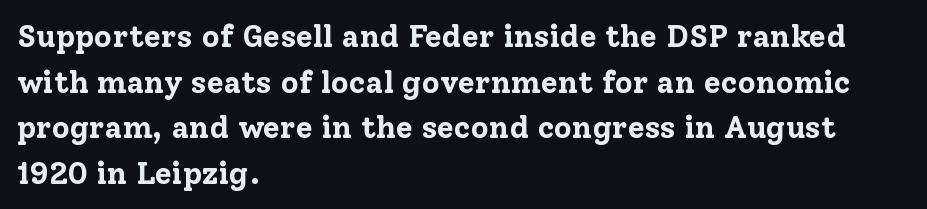
Default kerning and tracking; the words read as compact shapes. This is heavy type, rendered in bold. A bare baseline throughout the passage. The text was rendered using a seriffed face with decorative stroke endings.
